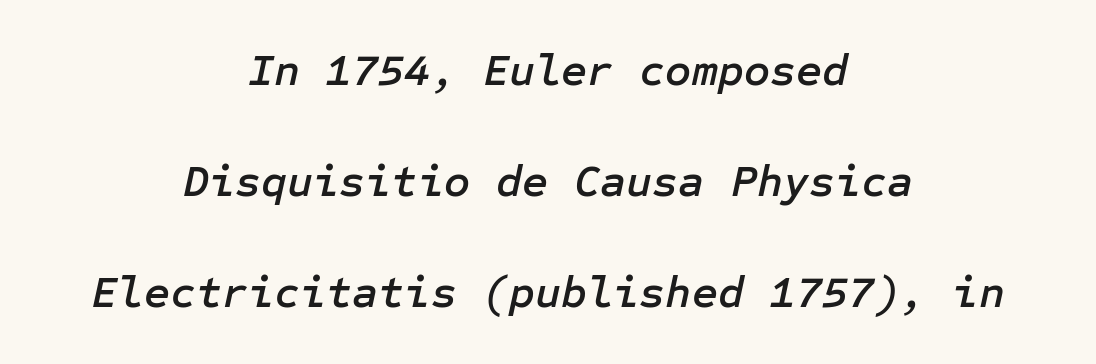
Q: Is the text italic (slanted)? A: Yes, it leans right by about 12 degrees.
Q: Is the text underlined? A: No.
Q: How is the paragraph aligned? A: Centered.
Q: Is the spacing between letters normal or unusually wide? A: Normal.
Q: Is the spacing between lines tight, normal or loose? A: Loose.
Q: Width (condensed, normal, or wide)? A: Normal.
Q: Stroke contrast? A: Low.
Q: x-height? A: Medium.
